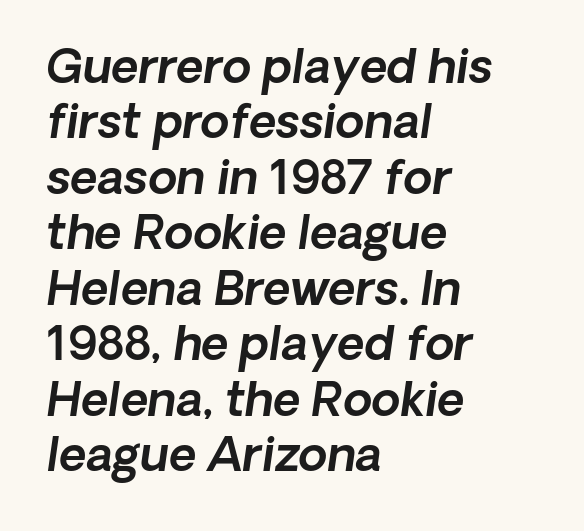
{"serif": "no", "width": "normal", "x_height": "medium", "monospaced": "no", "underline": "no", "align": "left", "line_spacing_ratio": 1.18, "letter_spacing": "normal", "letter_spacing_em": 0.0, "glyph_px": 47}
